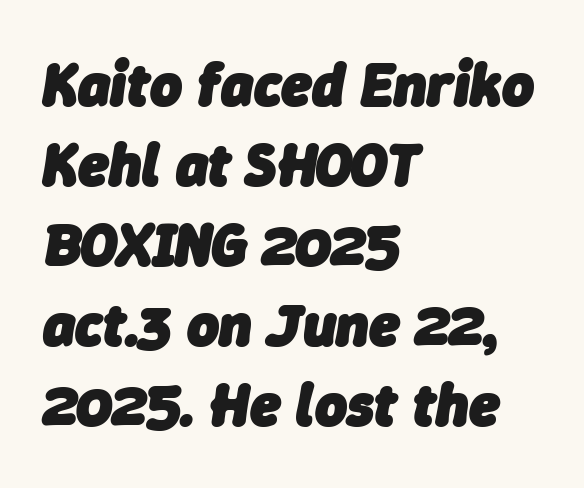
The glyphs have the mass of a bold cut. Glance below the letters and you will spot only blank space. All the whitespace from short lines collects on the right. The specimen reads as italic at a glance. Between one letter and the next there's only the usual sliver of space.
